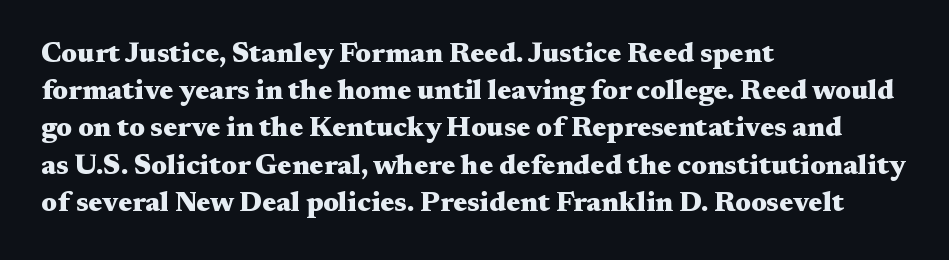
You'd pick this weight for a headline — it's a proper bold. Which margin do the lines hug? The left one — the right edge is uneven. Ascenders rise straight up at ninety degrees. Yep, those are serifs on the letters.
